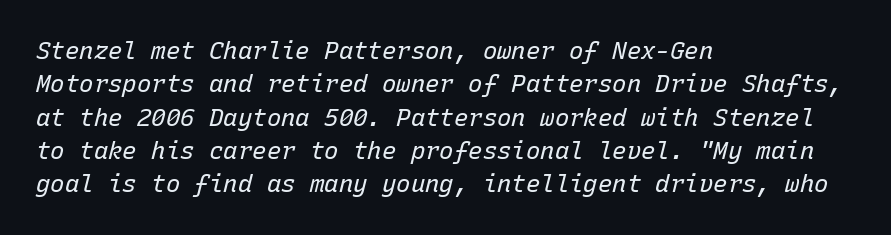
Honestly, the row spacing looks completely unremarkable. If you drew a ruler down the left edge, every line would touch it. Vertical stems look standard width or narrower in stroke. Designer's note — italics engaged.
